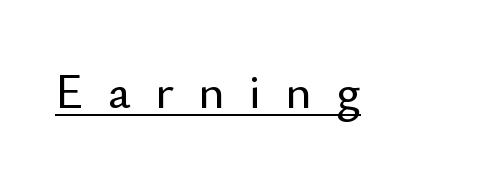
The image shows 50 px sans-serif type, upright; set unusually wide letter spacing (+0.48 em), underlined; low stroke contrast and a small x-height.
